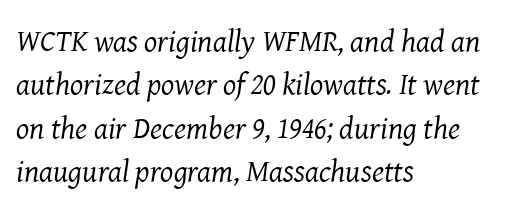
The setting favours the left margin, as ordinary paragraphs usually do. Vertical spacing — default. Clear beneath every line of the passage. Here the glyphs are tracked normally, forming tight word shapes. Stroke thickness stays within the range of a standard reading face or lighter. This sample has the flowing, uneven cadence of proportional lettering.
